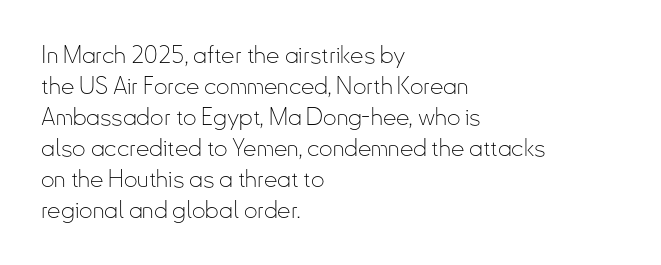
{"italic": "no", "bold": "no", "underline": "no", "align": "left", "line_spacing": "normal", "line_spacing_ratio": 1.29, "letter_spacing": "normal", "letter_spacing_em": 0.0, "glyph_px": 24}
